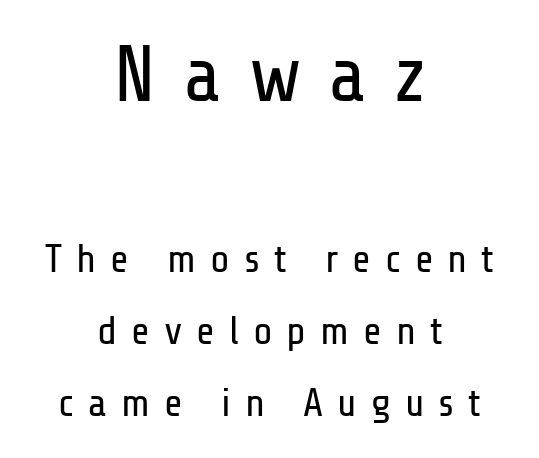
Q: Is the text bold? A: No.
Q: Is the text italic (slanted)? A: No, it is upright.
Q: Is the typeface a serif or a sans-serif typeface? A: Sans-serif.
Q: Is the text underlined? A: No.
Q: How is the paragraph aligned? A: Centered.
Q: Is the spacing between letters normal or unusually wide? A: Unusually wide.
Q: Which block of text is set in a larger size, the first (top) or the second (bottom)? A: The first (top) one.
Q: Width (condensed, normal, or wide)? A: Condensed.
Q: Stroke contrast? A: Low.
Q: x-height? A: Medium.
Q: Monospaced? A: No.
